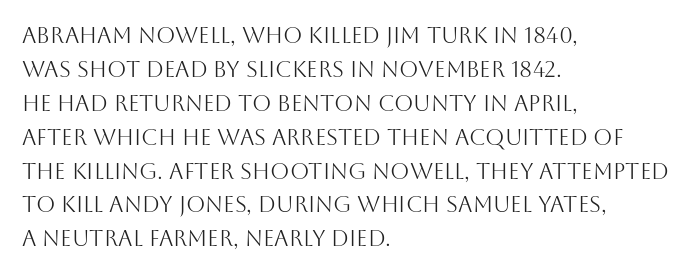
These lines stack with their left ends in a neat column. Any mark beneath the type? The region is blank. Short note: letters normally spaced. The type sits square on the baseline with zero lean.
